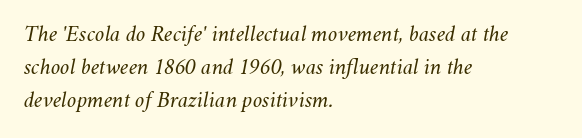
Q: Is the text bold? A: No.
Q: Is the text italic (slanted)? A: Yes, it leans right by about 11 degrees.
Q: Is the text underlined? A: No.
Q: How is the paragraph aligned? A: Left-aligned.
Q: Is the spacing between letters normal or unusually wide? A: Normal.
Q: Is the spacing between lines tight, normal or loose? A: Normal.
